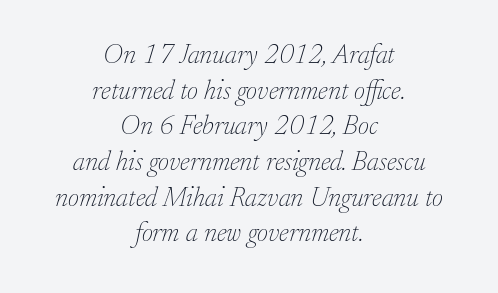
Q: Is the text bold? A: No.
Q: Is the text italic (slanted)? A: Yes, it leans right by about 17 degrees.
Q: Is the text underlined? A: No.
Q: How is the paragraph aligned? A: Centered.
Q: Is the spacing between letters normal or unusually wide? A: Normal.
Q: Is the spacing between lines tight, normal or loose? A: Normal.
